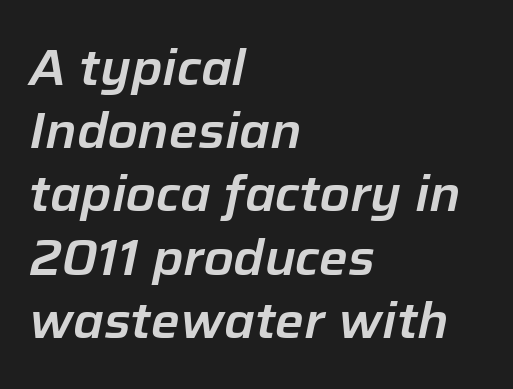
Descender tails drop into unmarked territory. Varying glyph widths throughout — classic text-font behaviour. Regular leading. Does the lettering tilt? It does — this is italic.
